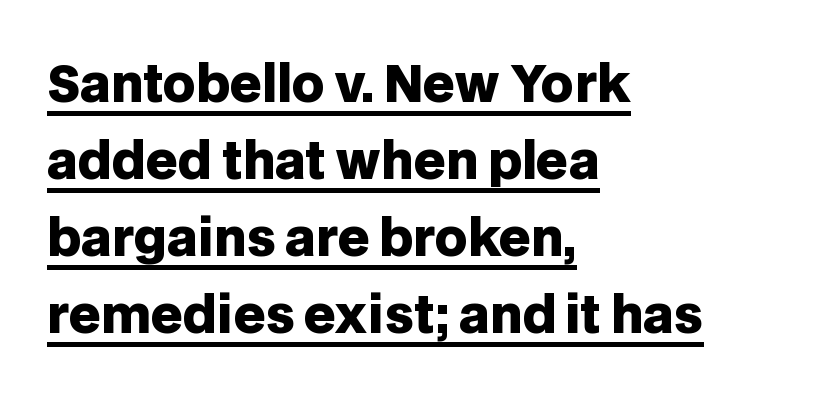
The image shows 50 px heavy sans-serif type, upright; set left-aligned, normal line spacing (1.54x), normal letter spacing, underlined; low stroke contrast and a large x-height.
